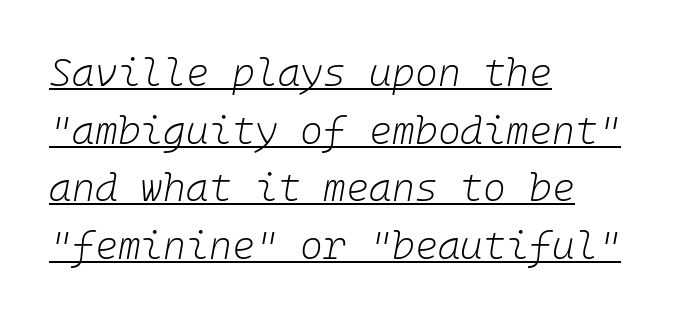
{"italic": "yes", "lean": "right", "slant_degrees": 10, "bold": "no", "weight": "light", "width": "normal", "stroke_contrast": "low", "x_height": "medium", "underline": "yes", "align": "left", "line_spacing": "normal", "line_spacing_ratio": 1.48, "letter_spacing": "normal", "letter_spacing_em": 0.0, "glyph_px": 39}
